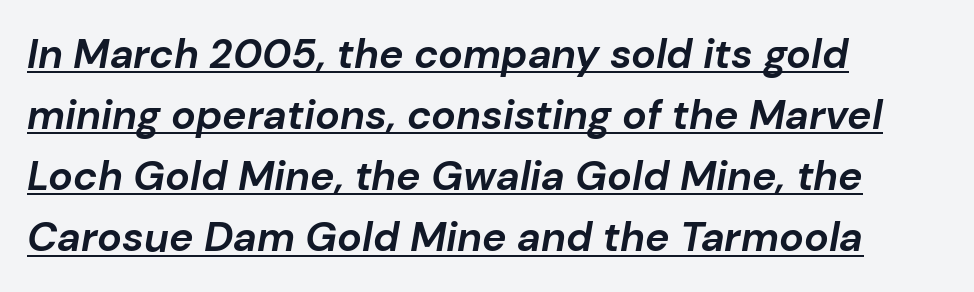
{"italic": "yes", "lean": "right", "slant_degrees": 10, "bold": "yes", "weight": "bold", "width": "normal", "stroke_contrast": "low", "x_height": "medium", "monospaced": "no", "underline": "yes", "align": "left", "line_spacing": "normal", "line_spacing_ratio": 1.49, "letter_spacing": "normal", "letter_spacing_em": 0.0, "glyph_px": 41}
